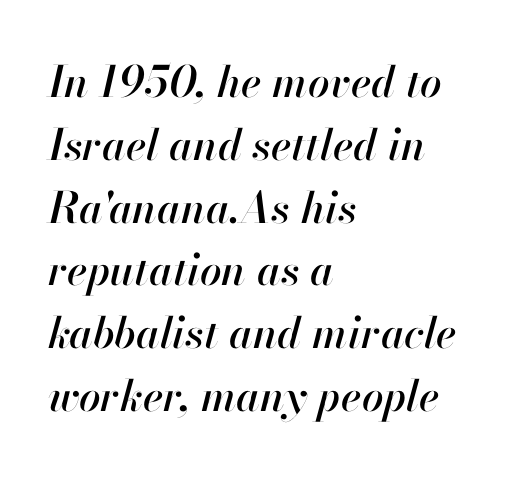
The image shows 43 px text type, italic (leaning right); set left-aligned, normal line spacing (1.46x), normal letter spacing, not underlined; high stroke contrast and a small x-height.
